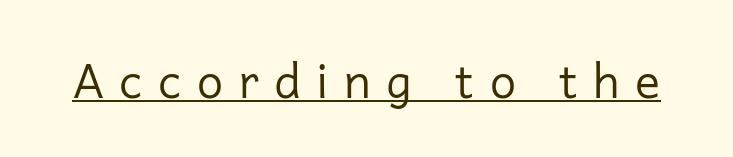
The image shows 47 px regular-weight sans-serif type, upright; set unusually wide letter spacing (+0.33 em), underlined; low stroke contrast and a medium x-height.
